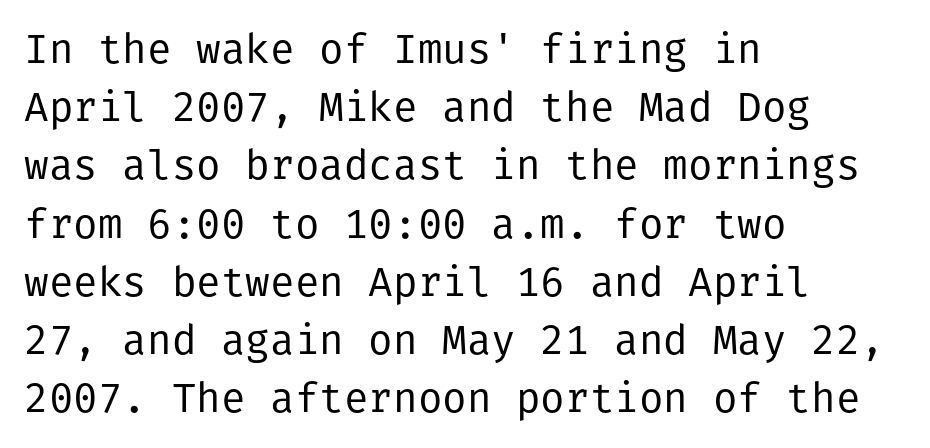
The image shows 41 px regular-weight sans-serif type, upright; set left-aligned, normal line spacing (1.42x), normal letter spacing, not underlined; low stroke contrast and a medium x-height.
